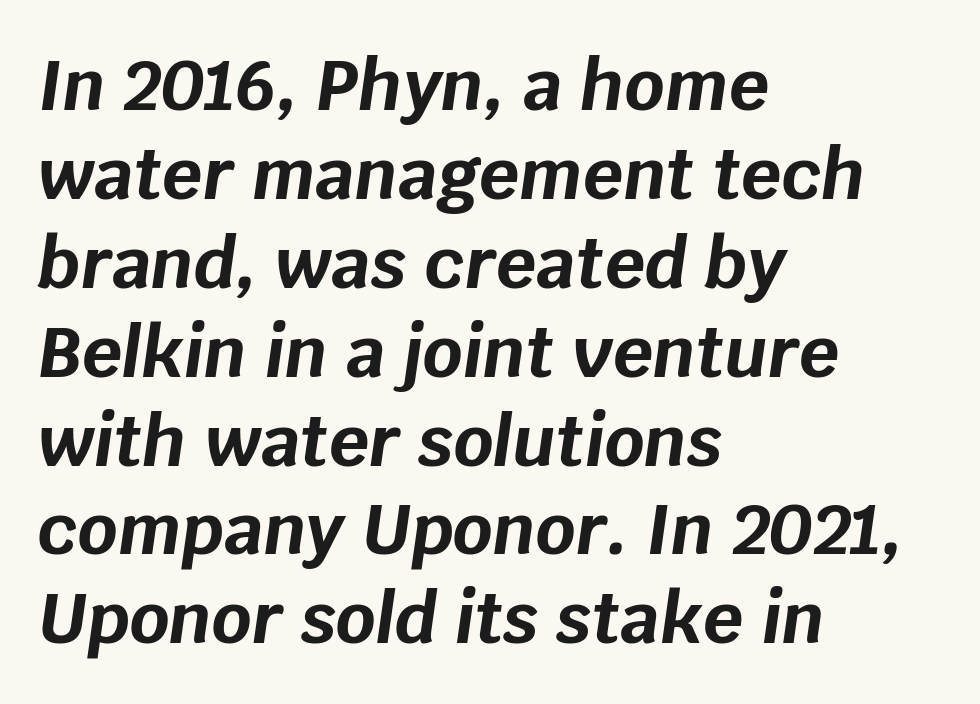
Q: Is the text bold? A: Yes.
Q: Is the text italic (slanted)? A: Yes, it leans right by about 8 degrees.
Q: Is the text underlined? A: No.
Q: How is the paragraph aligned? A: Left-aligned.
Q: Is the spacing between letters normal or unusually wide? A: Normal.
Q: Is the spacing between lines tight, normal or loose? A: Normal.
Q: Width (condensed, normal, or wide)? A: Normal.
Q: Stroke contrast? A: Low.
Q: x-height? A: Large.
Q: Monospaced? A: No.
